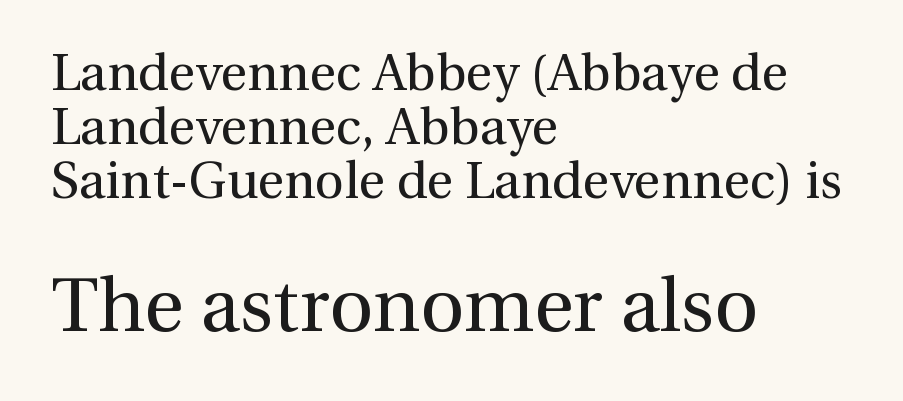
The image shows 76 px regular-weight serif type, upright; set left-aligned, tight line spacing (1.06x), normal letter spacing, not underlined; the second (bottom) block is 1.49x larger; a medium x-height.
